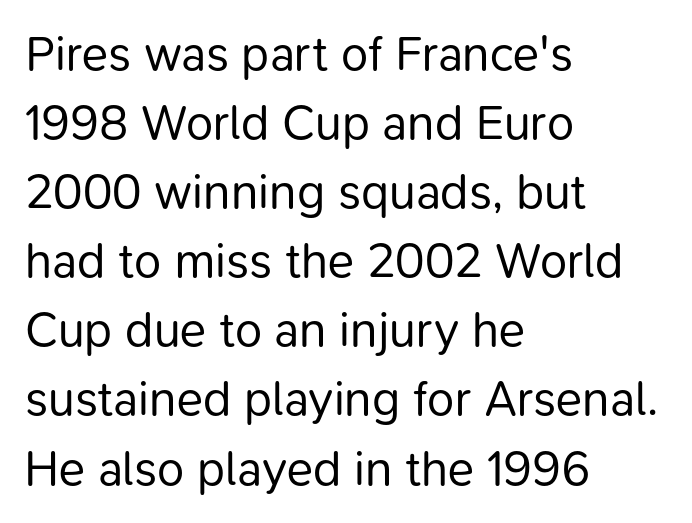
The image shows 49 px regular-weight sans-serif type, upright; set left-aligned, normal line spacing (1.41x), normal letter spacing, not underlined; low stroke contrast and a medium x-height.
